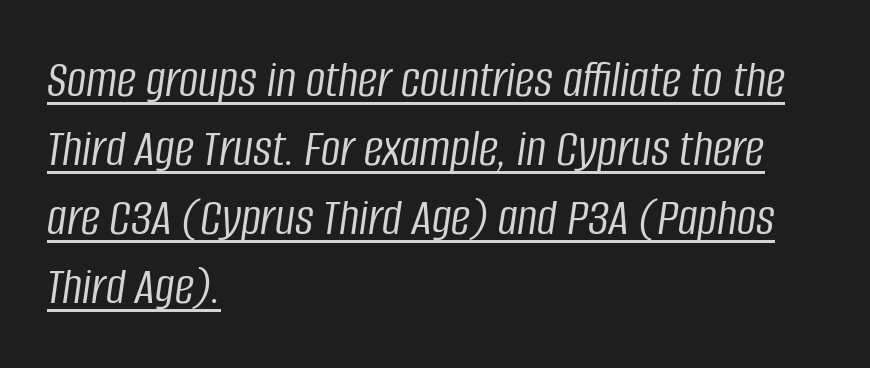
Q: Is the text bold? A: No.
Q: Is the text italic (slanted)? A: Yes, it leans right by about 8 degrees.
Q: Is the text underlined? A: Yes.
Q: How is the paragraph aligned? A: Left-aligned.
Q: Is the spacing between letters normal or unusually wide? A: Normal.
Q: Is the spacing between lines tight, normal or loose? A: Normal.
Q: Width (condensed, normal, or wide)? A: Condensed.
Q: Stroke contrast? A: Low.
Q: x-height? A: Large.
Q: Monospaced? A: No.
